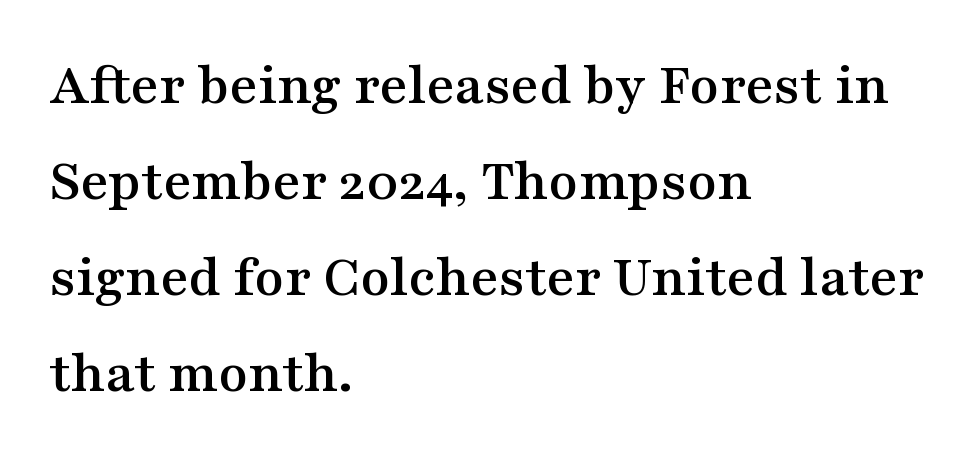
Q: Is the text italic (slanted)? A: No, it is upright.
Q: Is the typeface a serif or a sans-serif typeface? A: Serif.
Q: Is the text underlined? A: No.
Q: How is the paragraph aligned? A: Left-aligned.
Q: Is the spacing between letters normal or unusually wide? A: Normal.
Q: Is the spacing between lines tight, normal or loose? A: Normal.
Q: Width (condensed, normal, or wide)? A: Wide.
Q: Stroke contrast? A: Medium.
Q: x-height? A: Medium.
Q: Monospaced? A: No.
